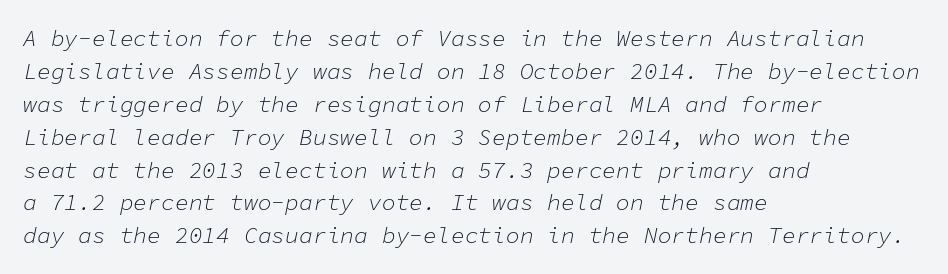
This is not heavy type; no bold has been used. These lines stack with their left ends in a neat column. Does the leading feel generous? No, just average. Students, note that the glyphs here touch the page at normal intervals.
